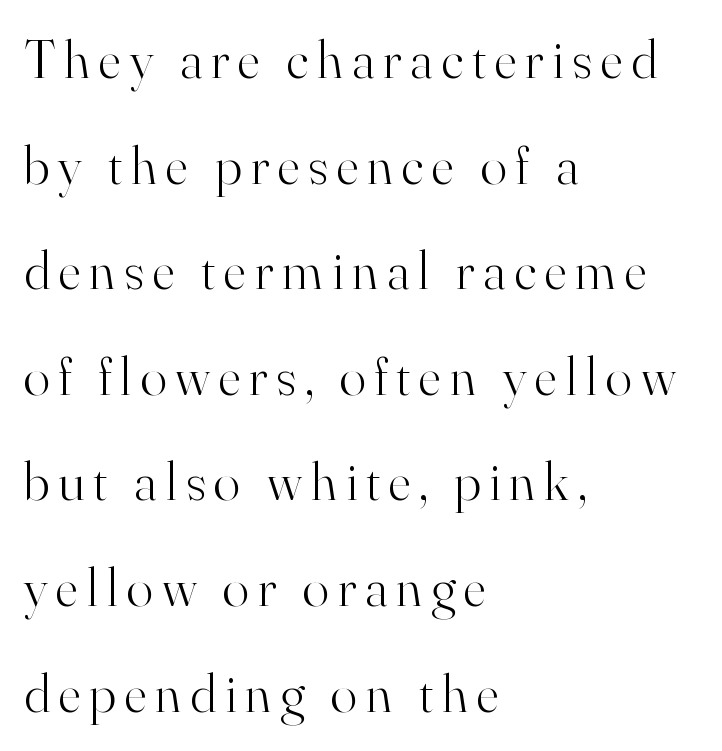
The letters advance in unequal steps, a hallmark of proportional type. Clear beneath every line of the passage. The rag falls on the right side of this text block. Weight class: somewhere from thin through regular. Every stem runs plumb, perpendicular to the baseline. Small tapered or slab feet sit at the stroke ends, so this counts as serif.
